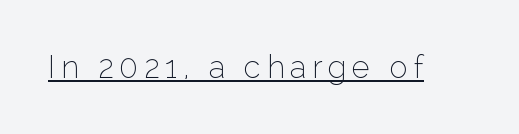
The typeface has the unassuming heft of standard copy or less. Nothing sits at the stroke ends, so this counts as sans-serif. You could not count columns in this text — the font is proportionally spaced. No italicization has been applied; the sample stays upright.
